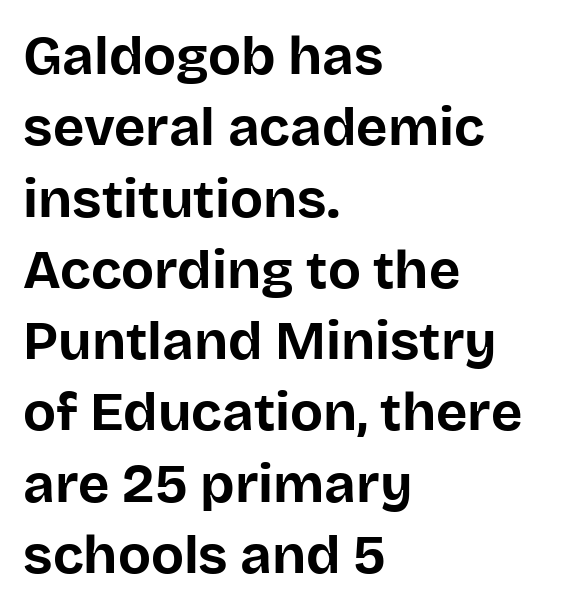
The image shows 54 px bold sans-serif type, upright; set left-aligned, normal line spacing (1.32x), normal letter spacing, not underlined; low stroke contrast and a large x-height.
